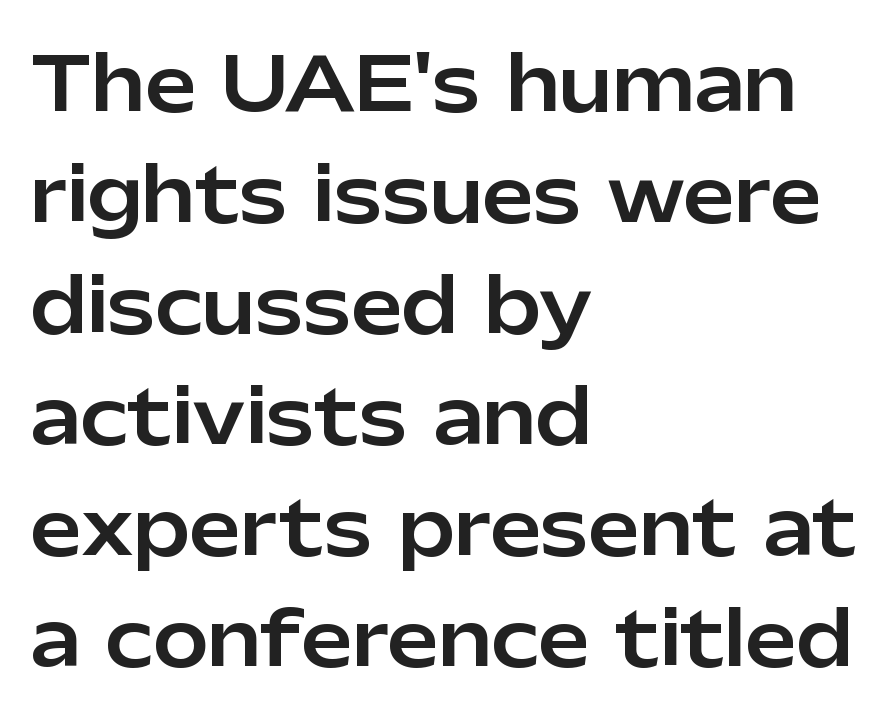
{"serif": "no", "italic": "no", "width": "normal", "stroke_contrast": "low", "x_height": "medium", "monospaced": "no", "underline": "no", "align": "left", "line_spacing": "normal", "line_spacing_ratio": 1.5, "letter_spacing": "normal", "letter_spacing_em": 0.0, "glyph_px": 74}
